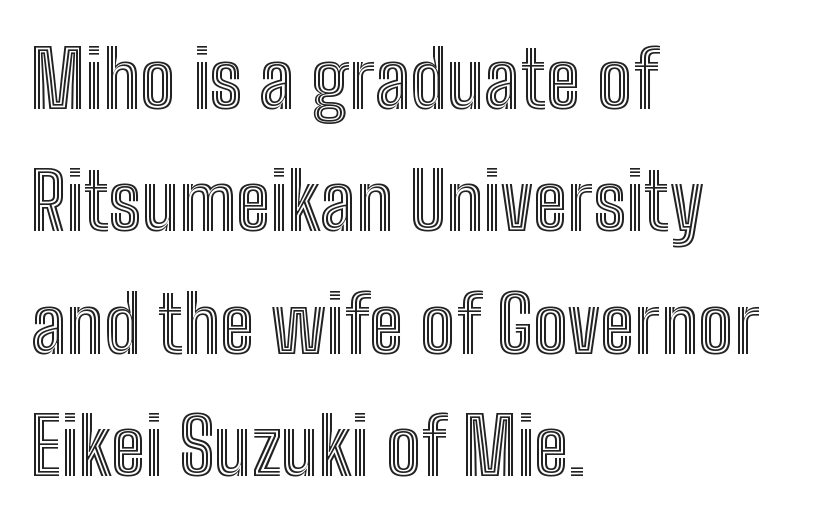
{"italic": "no", "width": "condensed", "x_height": "medium", "monospaced": "no", "underline": "no", "align": "left", "line_spacing": "normal", "line_spacing_ratio": 1.55, "letter_spacing": "normal", "letter_spacing_em": 0.0, "glyph_px": 79}
